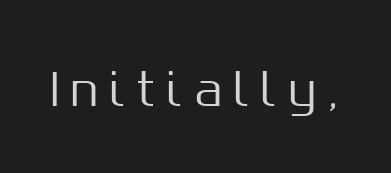
Q: Is the text italic (slanted)? A: No, it is upright.
Q: Is the typeface a serif or a sans-serif typeface? A: Sans-serif.
Q: Is the text underlined? A: No.
Q: Is the spacing between letters normal or unusually wide? A: Unusually wide.
Q: Width (condensed, normal, or wide)? A: Normal.
Q: Stroke contrast? A: Medium.
Q: x-height? A: Medium.
Q: Monospaced? A: No.
